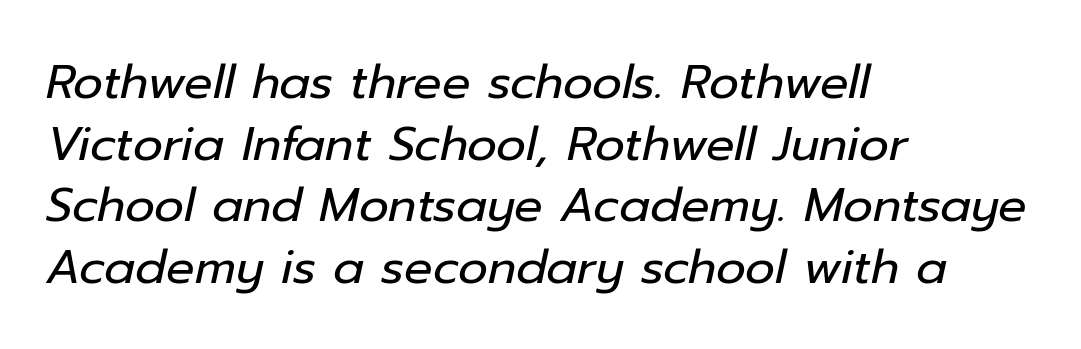
Q: Is the text bold? A: No.
Q: Is the text italic (slanted)? A: Yes, it leans right by about 12 degrees.
Q: Is the text underlined? A: No.
Q: How is the paragraph aligned? A: Left-aligned.
Q: Is the spacing between letters normal or unusually wide? A: Normal.
Q: Is the spacing between lines tight, normal or loose? A: Normal.
Q: Width (condensed, normal, or wide)? A: Normal.
Q: Stroke contrast? A: Low.
Q: x-height? A: Medium.
Q: Monospaced? A: No.
